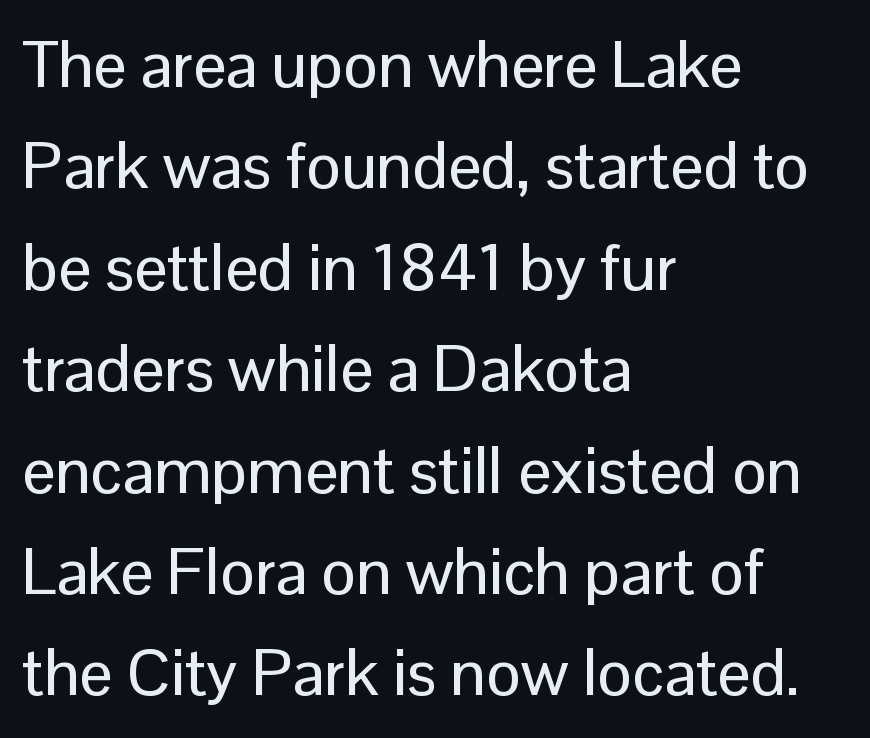
The image shows 65 px sans-serif type, upright; set left-aligned, normal line spacing (1.56x), normal letter spacing, not underlined; low stroke contrast and a medium x-height.
